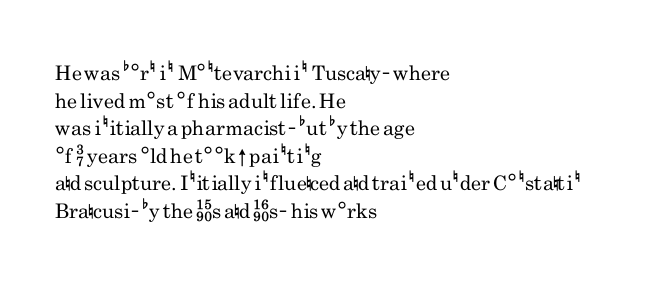
Q: Is the text bold? A: No.
Q: Is the text italic (slanted)? A: No, it is upright.
Q: Is the text underlined? A: No.
Q: How is the paragraph aligned? A: Left-aligned.
Q: Is the spacing between letters normal or unusually wide? A: Normal.
Q: Is the spacing between lines tight, normal or loose? A: Normal.
